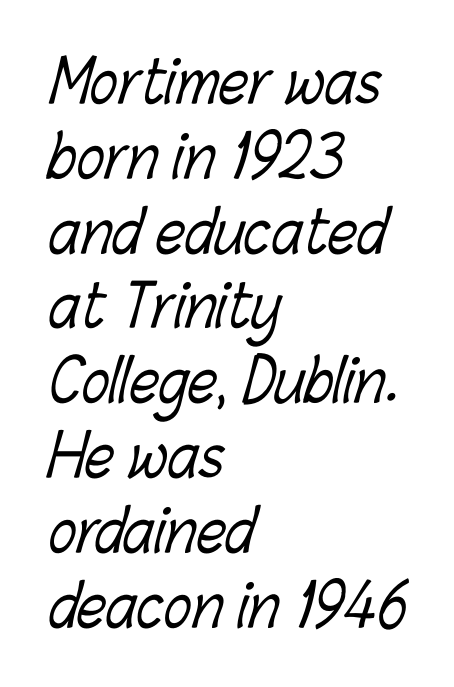
How would I describe the line gaps? Plain and ordinary. Descender tails drop into unmarked territory. The rendering keeps characters at their native spacing. Varying glyph widths throughout — classic text-font behaviour. Caption: face not bold, strokes unweighted.
